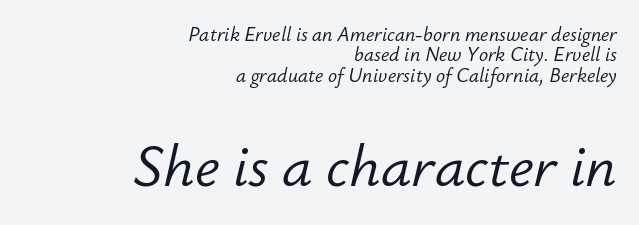
An italicized treatment has been applied to the whole sample. What stands out about the letter spacing? Nothing — it is the standard amount. The later block is typeset at a bigger size than the earlier block. The specimen omits any rule beneath the text block's lines. The paragraph shown leans on its right margin.
